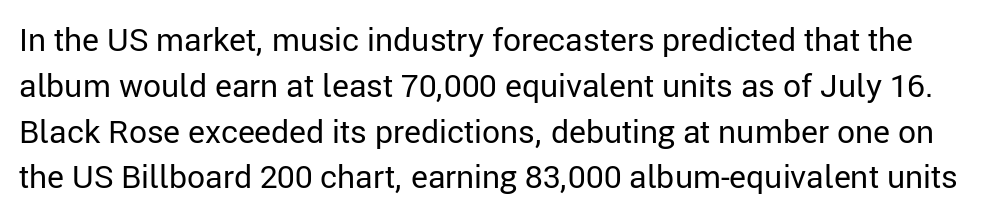
The image shows 32 px regular-weight sans-serif type, upright; set normal line spacing (1.43x), normal letter spacing, not underlined; low stroke contrast and a medium x-height.
